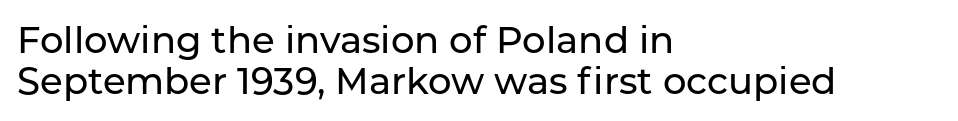
Layout note: lines flush left. The area under the type is left untouched. The type sits square on the baseline with zero lean. Closely set lines give the paragraph a compact silhouette. The rendering uses natural spacing where letterforms have individual widths.
